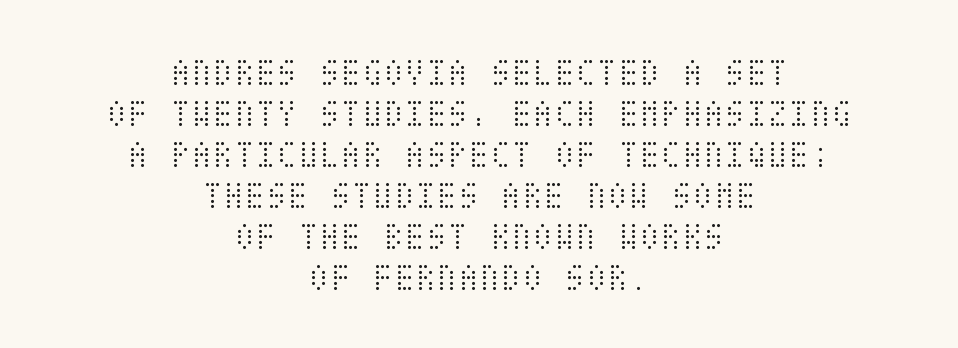
The image shows 39 px light, condensed type, upright; set centered, tight line spacing (1.05x), normal letter spacing, not underlined; medium stroke contrast and a large x-height.
